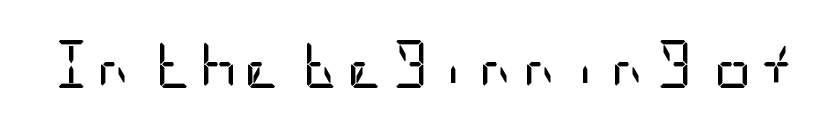
{"serif": "no", "italic": "no", "bold": "no", "weight": "regular", "width": "condensed", "stroke_contrast": "low", "x_height": "large", "underline": "no", "glyph_px": 47}
